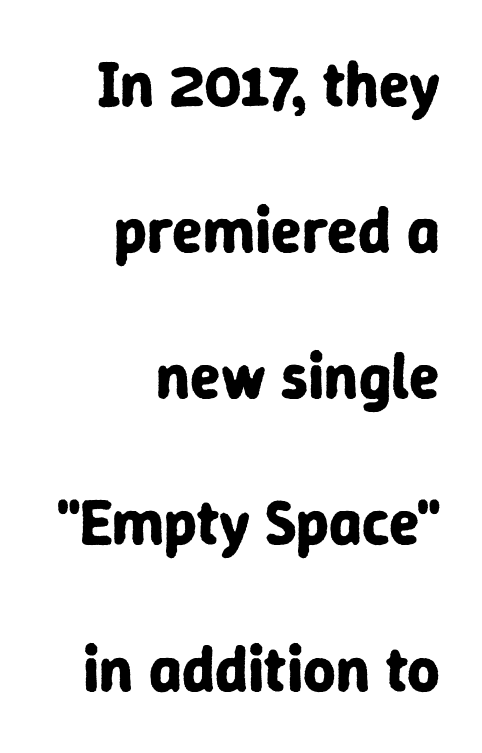
{"serif": "no", "italic": "no", "bold": "yes", "weight": "bold", "width": "normal", "stroke_contrast": "low", "x_height": "medium", "monospaced": "no", "underline": "no", "align": "right", "line_spacing": "loose", "line_spacing_ratio": 2.32, "letter_spacing": "normal", "letter_spacing_em": 0.0, "glyph_px": 63}
